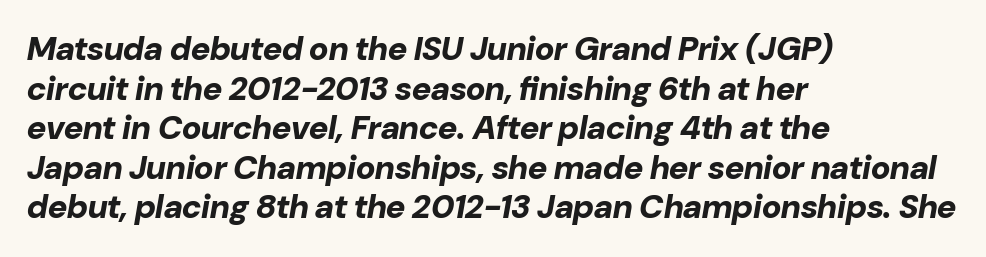
{"italic": "yes", "lean": "right", "slant_degrees": 10, "bold": "yes", "weight": "bold", "width": "normal", "stroke_contrast": "low", "x_height": "medium", "monospaced": "no", "underline": "no", "align": "left", "line_spacing_ratio": 1.2, "letter_spacing": "normal", "letter_spacing_em": 0.0, "glyph_px": 33}
